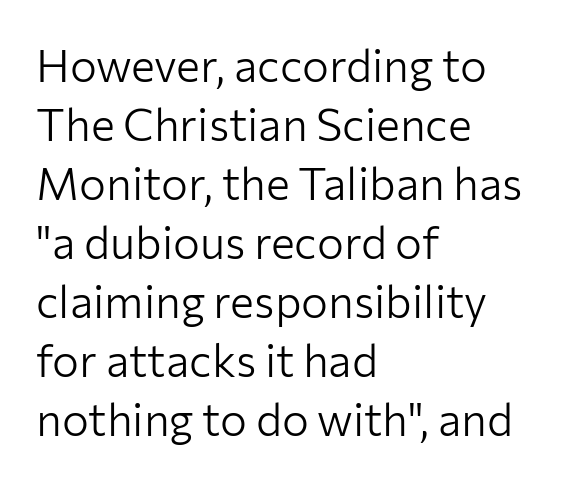
Between one letter and the next there's only the usual sliver of space. Upright lettering throughout. Descender tails drop into unmarked territory. Caption: face not bold, strokes unweighted. The face used here is proportionally spaced, like ordinary book or web type.
